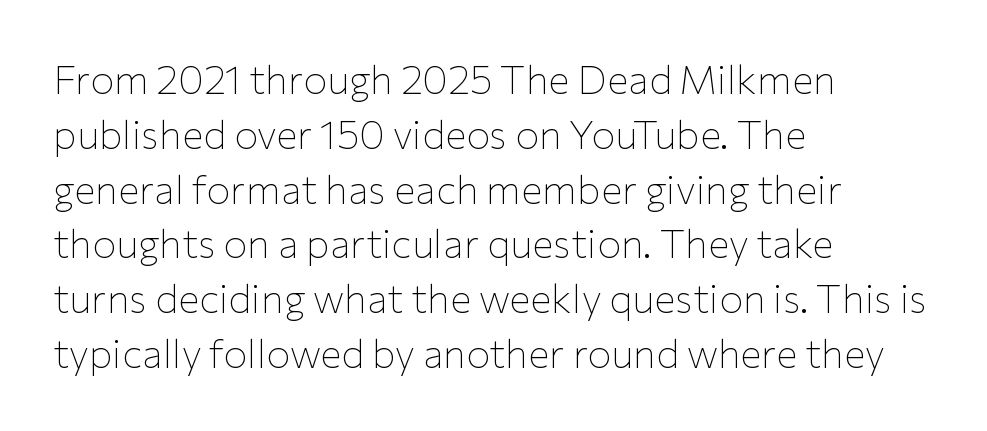
The image shows 40 px thin sans-serif type, upright; set left-aligned, normal line spacing (1.37x), normal letter spacing, not underlined; low stroke contrast and a medium x-height.
